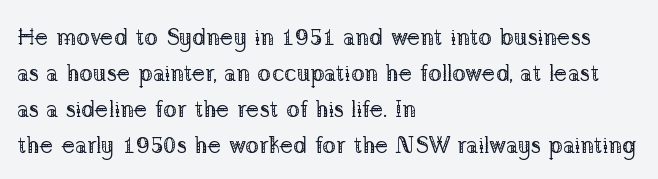
The image shows 23 px text type, upright; set left-aligned, normal line spacing (1.57x), normal letter spacing, not underlined.
